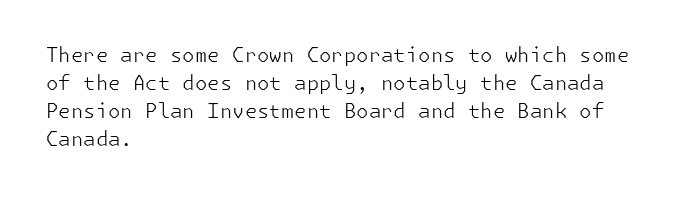
{"italic": "no", "bold": "no", "underline": "no", "align": "left", "line_spacing": "normal", "line_spacing_ratio": 1.4, "letter_spacing": "normal", "letter_spacing_em": 0.0, "glyph_px": 20}
